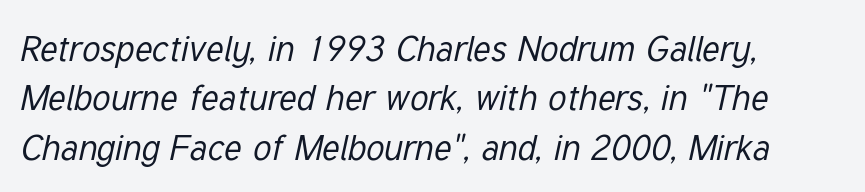
{"italic": "yes", "lean": "right", "slant_degrees": 12, "bold": "no", "weight": "regular", "width": "condensed", "stroke_contrast": "low", "x_height": "medium", "monospaced": "no", "underline": "no", "align": "left", "line_spacing": "normal", "line_spacing_ratio": 1.37, "letter_spacing": "normal", "letter_spacing_em": 0.0, "glyph_px": 36}
